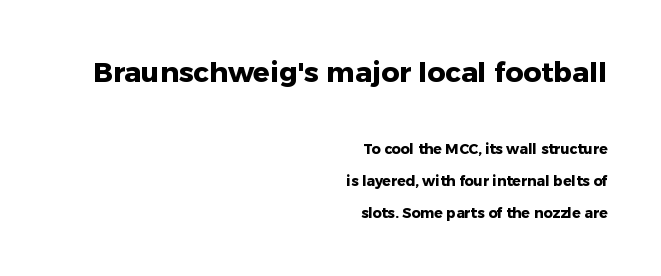
Q: Is the text bold? A: Yes.
Q: Is the text italic (slanted)? A: No, it is upright.
Q: Is the typeface a serif or a sans-serif typeface? A: Sans-serif.
Q: Is the text underlined? A: No.
Q: How is the paragraph aligned? A: Right-aligned.
Q: Is the spacing between letters normal or unusually wide? A: Normal.
Q: Is the spacing between lines tight, normal or loose? A: Loose.
Q: Which block of text is set in a larger size, the first (top) or the second (bottom)? A: The first (top) one.
Q: Width (condensed, normal, or wide)? A: Normal.
Q: Stroke contrast? A: Low.
Q: x-height? A: Medium.
Q: Monospaced? A: No.
